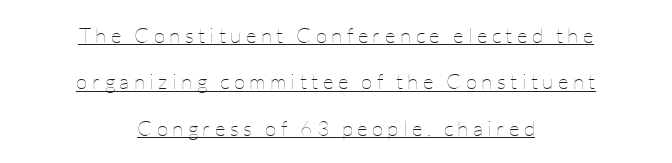
In CSS terms this would be text-align: center. Do the letters lean? They stand straight. Is the type heavy? It reads as light-to-regular instead. The letterforms stand isolated, each surrounded by extra space. A great deal of white space separates one row of letters from the next. A typographer would call this underscored text.
